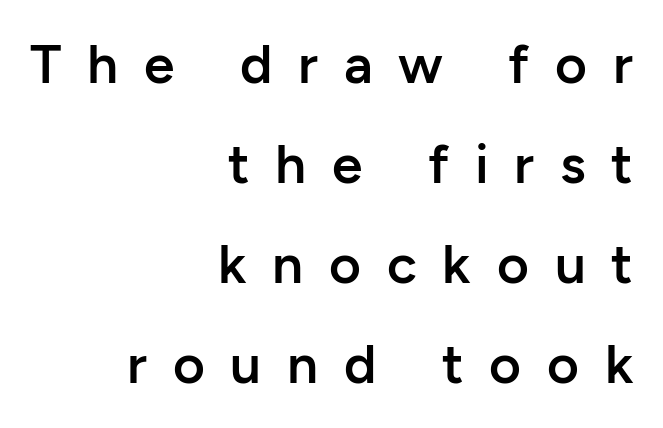
Grotesque or geometric, the face here clearly has no serifs. Proportional: the letters do not fall into vertical columns. Compared with a flush-left layout, this one pins lines to the opposite, right side. Designer's note — italics off, roman on. A fair bit of extra ink — the face is semibold, not bold.
